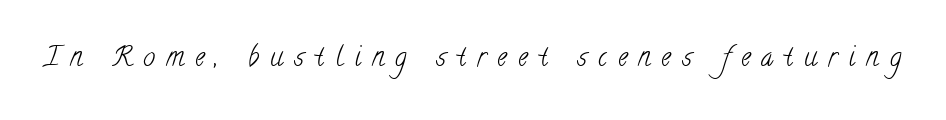
The image shows 27 px text type; set unusually wide letter spacing (+0.41 em), not underlined.
